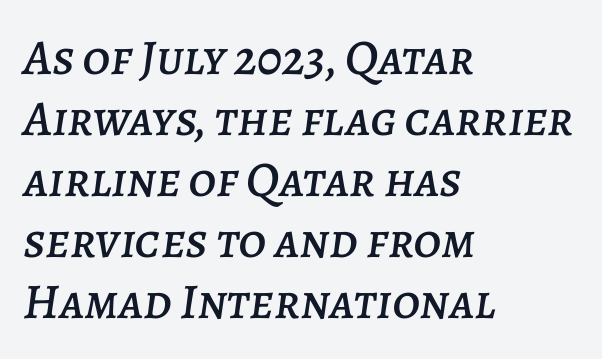
The image shows 50 px text type, italic (leaning right); set left-aligned, line spacing 1.22x, normal letter spacing, not underlined; low stroke contrast and a large x-height.
